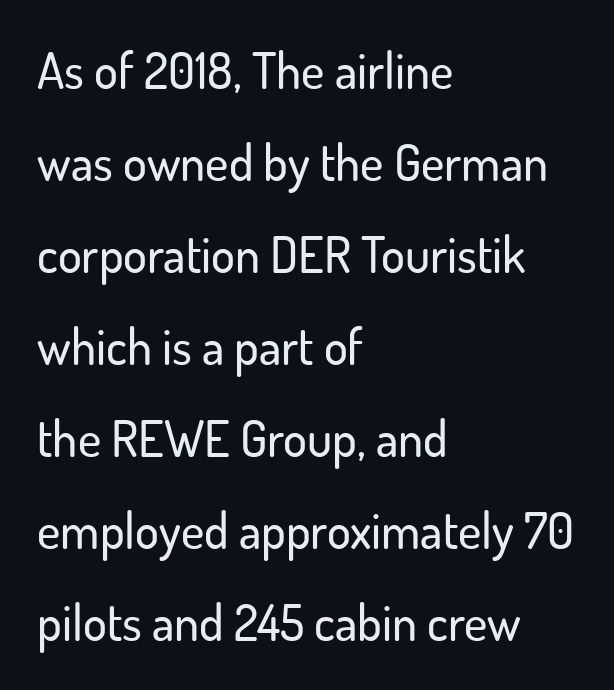
{"serif": "no", "italic": "no", "width": "normal", "stroke_contrast": "low", "x_height": "small", "monospaced": "no", "underline": "no", "align": "left", "line_spacing_ratio": 1.84, "letter_spacing": "normal", "letter_spacing_em": 0.0, "glyph_px": 50}
